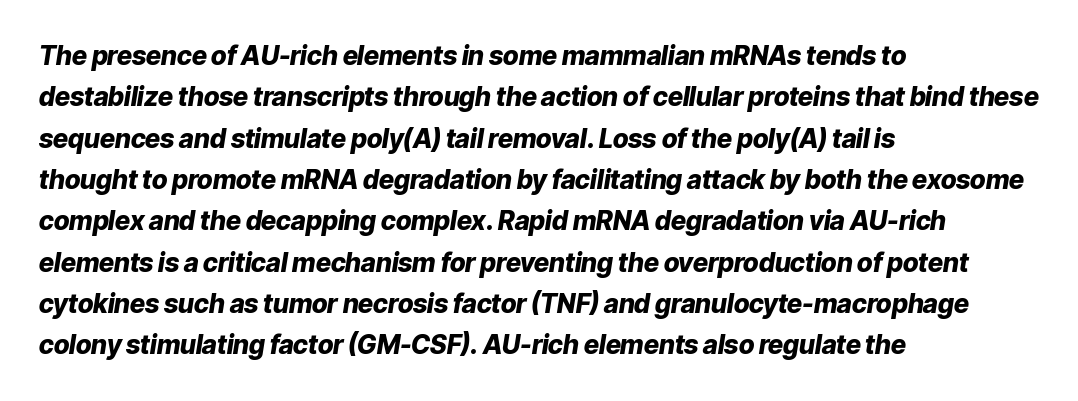
The compositor pushed each line to the left boundary. The passage shown stacks its lines at a standard gap. Caption: bold face, heavy strokes. The rendering applies a slant to the glyphs.
